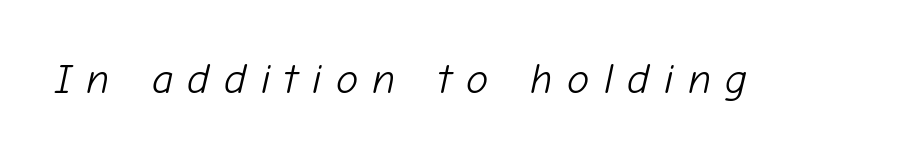
Q: Is the text bold? A: No.
Q: Is the text italic (slanted)? A: Yes, it leans right by about 12 degrees.
Q: Is the text underlined? A: No.
Q: Is the spacing between letters normal or unusually wide? A: Unusually wide.
Q: Width (condensed, normal, or wide)? A: Normal.
Q: Stroke contrast? A: Low.
Q: x-height? A: Medium.
Q: Monospaced? A: No.
